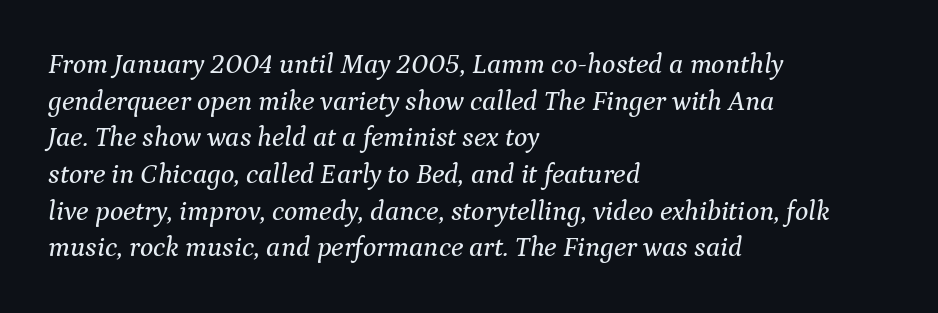
Honestly, the letter spacing is just normal — you wouldn't notice it. Honestly, the row spacing looks completely unremarkable. Which margin do the lines hug? The left one — the right edge is uneven. The space beneath each line is pristine and unruled.
